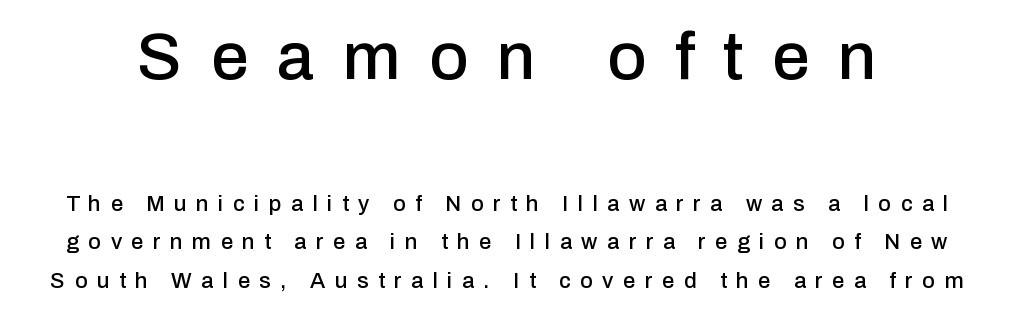
The image shows 67 px sans-serif type, upright; set line spacing 1.75x, unusually wide letter spacing (+0.43 em), not underlined; the first (top) block is 3.05x larger; low stroke contrast and a medium x-height.
